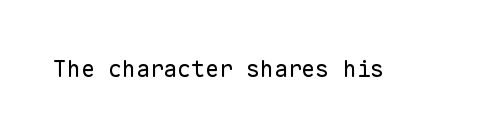
The type is set solid horizontally, with unmodified tracking. Words float on clear page, feet unadorned. A quiet, ordinary-to-light weight characterises the typeface. The type sits square on the baseline with zero lean.
